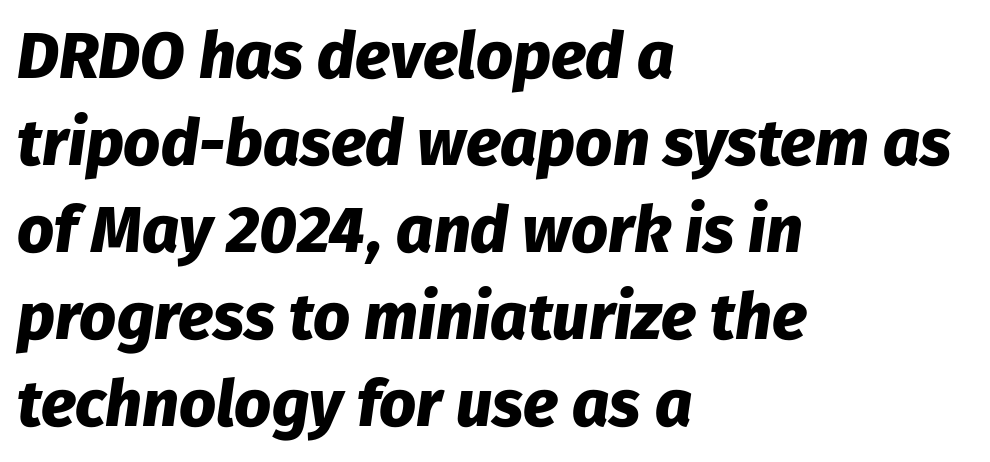
Each glyph is drawn with heavy, bold strokes. Posture: slanted. The rendering uses natural spacing where letterforms have individual widths. Casual observation: everything's shoved over to the left. The tracking reads as untouched default to a designer's eye.
